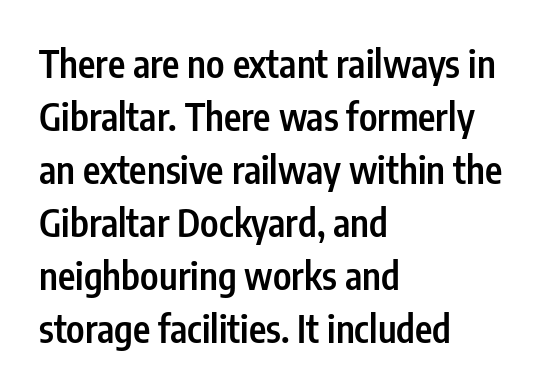
{"serif": "no", "italic": "no", "bold": "semi", "weight": "semibold", "width": "condensed", "stroke_contrast": "low", "x_height": "medium", "monospaced": "no", "underline": "no", "align": "left", "line_spacing": "normal", "line_spacing_ratio": 1.43, "letter_spacing": "normal", "letter_spacing_em": 0.0, "glyph_px": 37}
